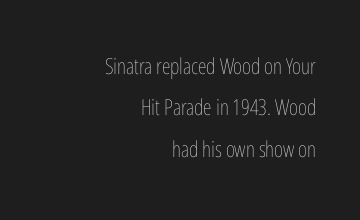
Q: Is the text bold? A: No.
Q: Is the text italic (slanted)? A: No, it is upright.
Q: Is the text underlined? A: No.
Q: How is the paragraph aligned? A: Right-aligned.
Q: Is the spacing between letters normal or unusually wide? A: Normal.
